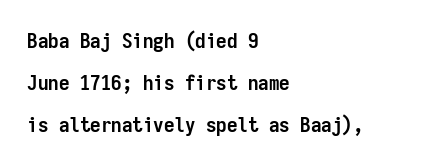
Q: Is the text bold? A: Yes.
Q: Is the text italic (slanted)? A: No, it is upright.
Q: Is the text underlined? A: No.
Q: How is the paragraph aligned? A: Left-aligned.
Q: Is the spacing between letters normal or unusually wide? A: Normal.
Q: Is the spacing between lines tight, normal or loose? A: Loose.
